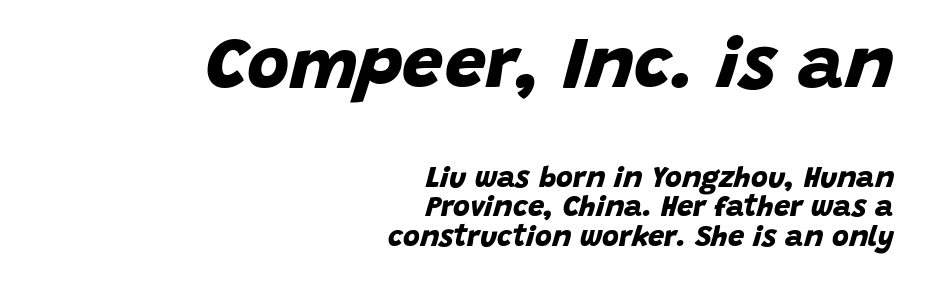
Note: larger setting up top, smaller setting below. The glyphs in this specimen are sans serif. If you drew a ruler down the right edge, every line would touch it. Closely set lines give the paragraph a compact silhouette. The zone under the glyphs is completely vacant. Compared with typical body copy, the letter spacing here is the same.
